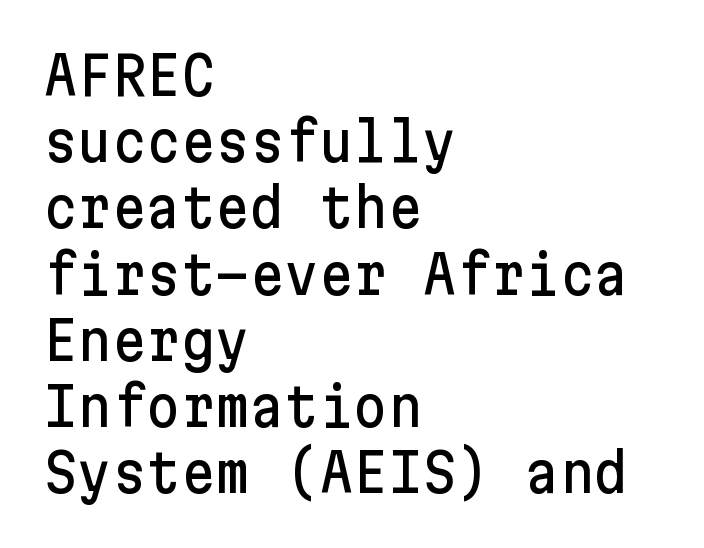
The image shows 53 px sans-serif type, upright; set left-aligned, normal line spacing (1.25x), normal letter spacing, not underlined; low stroke contrast and a medium x-height.
